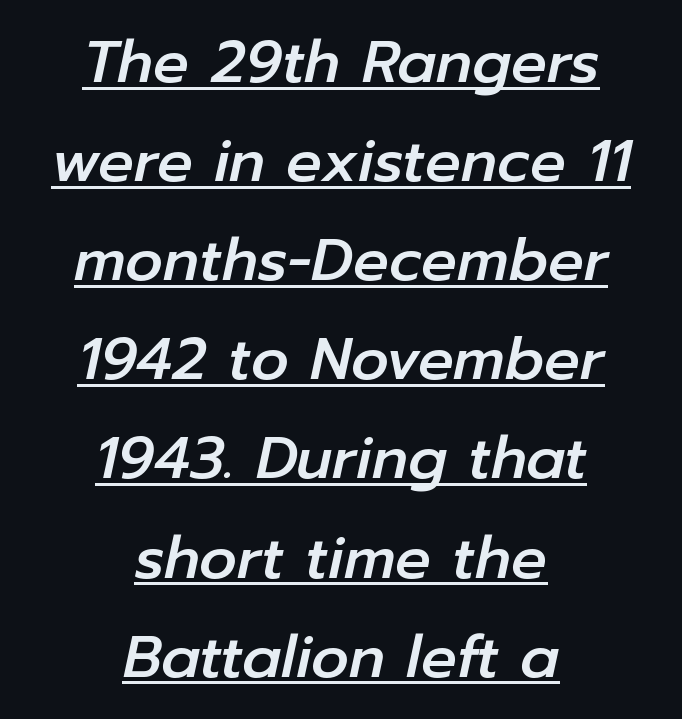
Q: Is the text italic (slanted)? A: Yes, it leans right by about 12 degrees.
Q: Is the text underlined? A: Yes.
Q: How is the paragraph aligned? A: Centered.
Q: Is the spacing between letters normal or unusually wide? A: Normal.
Q: Is the spacing between lines tight, normal or loose? A: Normal.
Q: Width (condensed, normal, or wide)? A: Normal.
Q: Stroke contrast? A: Low.
Q: x-height? A: Medium.
Q: Monospaced? A: No.
